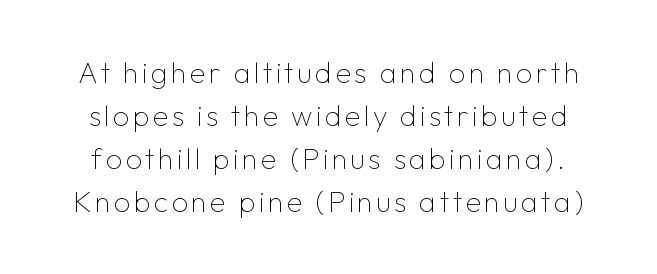
{"serif": "no", "italic": "no", "bold": "no", "weight": "thin", "width": "normal", "stroke_contrast": "low", "x_height": "medium", "monospaced": "no", "underline": "no", "line_spacing": "normal", "line_spacing_ratio": 1.48, "glyph_px": 29}
